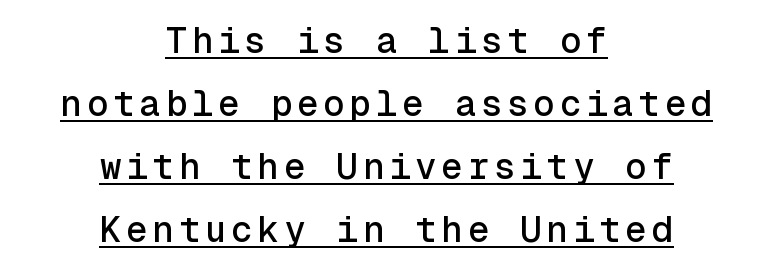
The image shows 36 px sans-serif type, upright, monospaced; set centered, line spacing 1.75x, underlined; a medium x-height.
